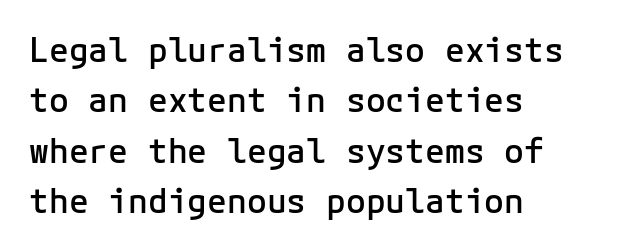
Q: Is the text bold? A: Semi-bold.
Q: Is the text italic (slanted)? A: No, it is upright.
Q: Is the typeface a serif or a sans-serif typeface? A: Sans-serif.
Q: Is the text underlined? A: No.
Q: How is the paragraph aligned? A: Left-aligned.
Q: Is the spacing between letters normal or unusually wide? A: Normal.
Q: Is the spacing between lines tight, normal or loose? A: Normal.
Q: Width (condensed, normal, or wide)? A: Normal.
Q: Stroke contrast? A: Low.
Q: x-height? A: Medium.
Q: Monospaced? A: Yes.
